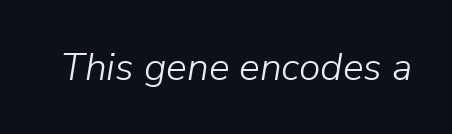
The image shows 39 px light type, italic (leaning right); set normal letter spacing, not underlined; low stroke contrast and a medium x-height.
